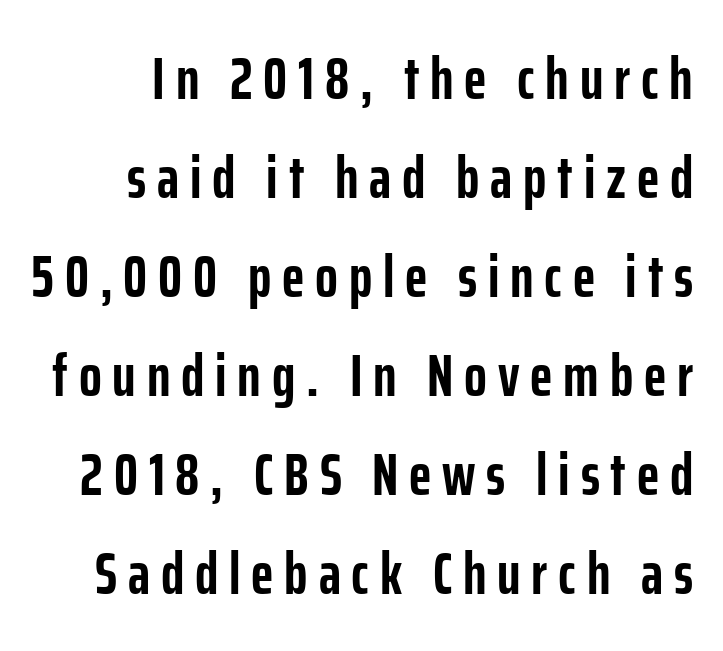
Q: Is the text bold? A: Yes.
Q: Is the text italic (slanted)? A: No, it is upright.
Q: Is the typeface a serif or a sans-serif typeface? A: Sans-serif.
Q: Is the text underlined? A: No.
Q: Is the spacing between lines tight, normal or loose? A: Normal.
Q: Width (condensed, normal, or wide)? A: Condensed.
Q: Stroke contrast? A: Low.
Q: x-height? A: Medium.
Q: Monospaced? A: No.
